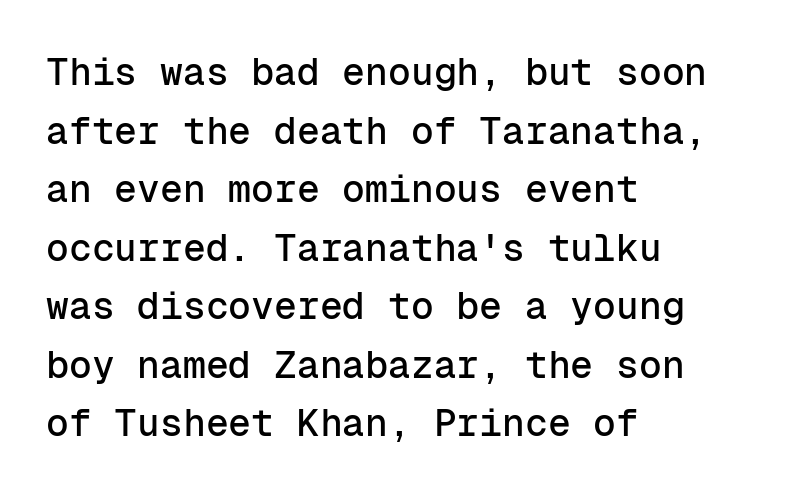
{"serif": "no", "italic": "no", "width": "normal", "stroke_contrast": "low", "x_height": "medium", "monospaced": "yes", "underline": "no", "align": "left", "line_spacing": "normal", "line_spacing_ratio": 1.54, "letter_spacing": "normal", "letter_spacing_em": 0.0, "glyph_px": 38}
